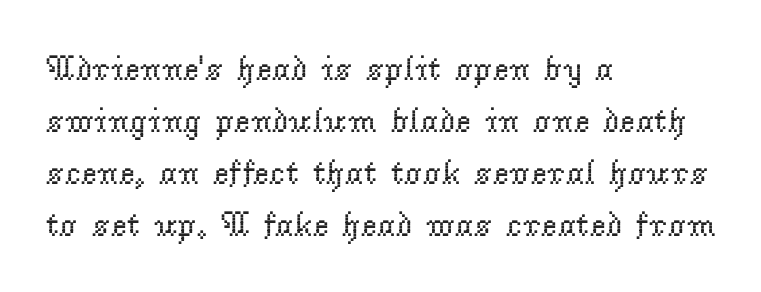
{"serif": "yes", "italic": "no", "bold": "no", "weight": "regular", "width": "normal", "stroke_contrast": "low", "x_height": "small", "monospaced": "no", "underline": "no", "align": "left", "line_spacing": "normal", "line_spacing_ratio": 1.49, "letter_spacing": "normal", "letter_spacing_em": 0.0, "glyph_px": 35}
